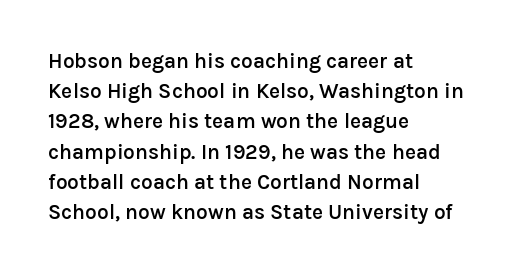
{"italic": "no", "bold": "semi", "underline": "no", "align": "left", "line_spacing": "normal", "line_spacing_ratio": 1.44, "letter_spacing": "normal", "letter_spacing_em": 0.0, "glyph_px": 21}
